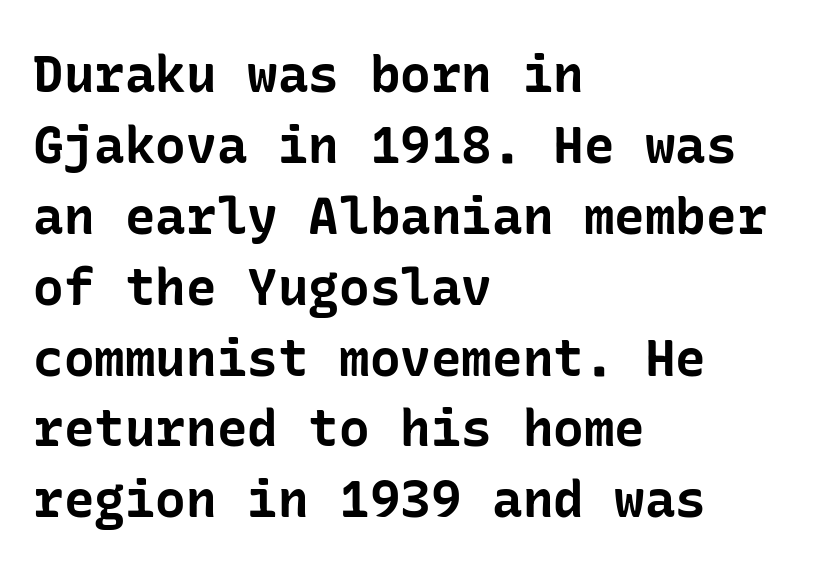
A full-strength bold gives these letters their thick strokes. Students, note that the glyphs here touch the page at normal intervals. The rendering uses a moderate line-height, typical for paragraphs. Honestly, there is no underline to notice here at all. Line starts are locked; line ends wander. Observe the absence of serifs on each vertical stroke in this sample.
